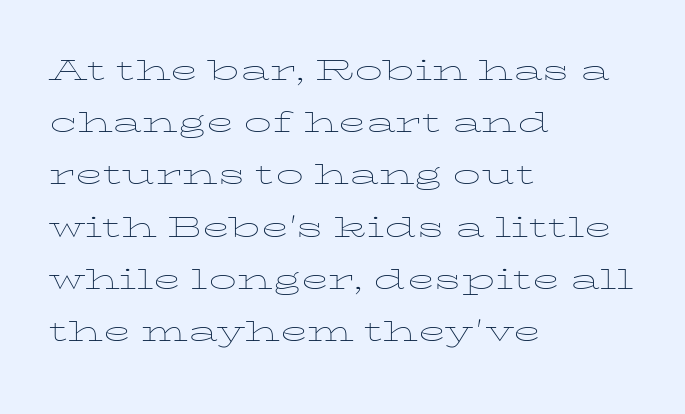
Q: Is the text bold? A: No.
Q: Is the text italic (slanted)? A: No, it is upright.
Q: Is the text underlined? A: No.
Q: How is the paragraph aligned? A: Left-aligned.
Q: Is the spacing between letters normal or unusually wide? A: Normal.
Q: Is the spacing between lines tight, normal or loose? A: Normal.
Q: Width (condensed, normal, or wide)? A: Wide.
Q: Stroke contrast? A: Low.
Q: x-height? A: Medium.
Q: Monospaced? A: No.
